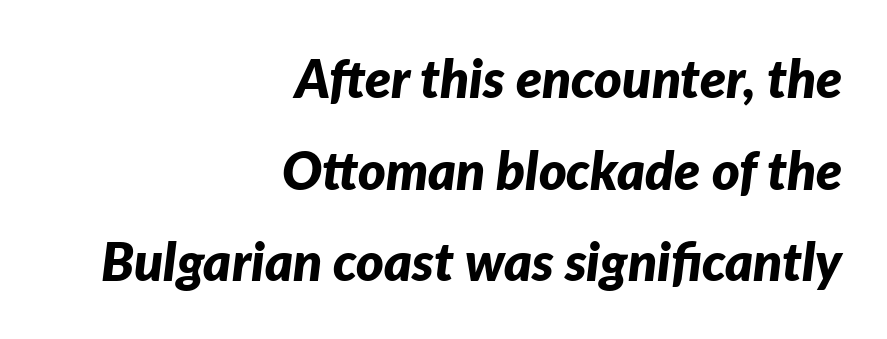
{"italic": "yes", "lean": "right", "slant_degrees": 7, "bold": "yes", "weight": "bold", "width": "normal", "stroke_contrast": "low", "x_height": "medium", "monospaced": "no", "underline": "no", "align": "right", "line_spacing_ratio": 1.73, "letter_spacing": "normal", "letter_spacing_em": 0.0, "glyph_px": 53}
